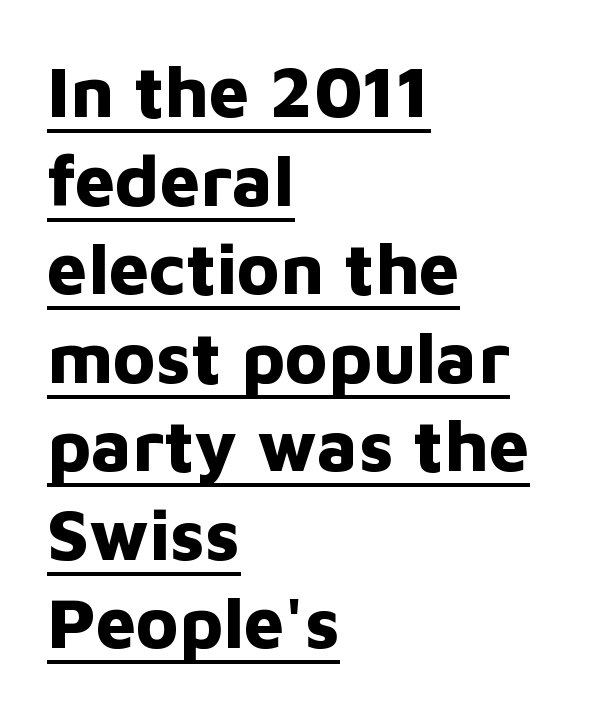
Q: Is the text bold? A: Yes.
Q: Is the text italic (slanted)? A: No, it is upright.
Q: Is the typeface a serif or a sans-serif typeface? A: Sans-serif.
Q: Is the text underlined? A: Yes.
Q: How is the paragraph aligned? A: Left-aligned.
Q: Is the spacing between letters normal or unusually wide? A: Normal.
Q: Width (condensed, normal, or wide)? A: Normal.
Q: Stroke contrast? A: Low.
Q: x-height? A: Medium.
Q: Monospaced? A: No.
